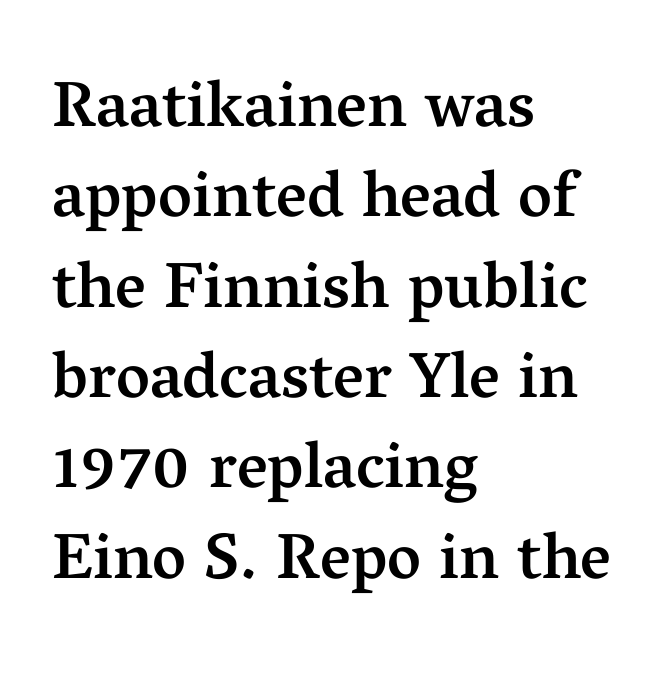
The image shows 65 px semibold serif type, upright; set left-aligned, normal line spacing (1.39x), normal letter spacing, not underlined; medium stroke contrast and a medium x-height.
